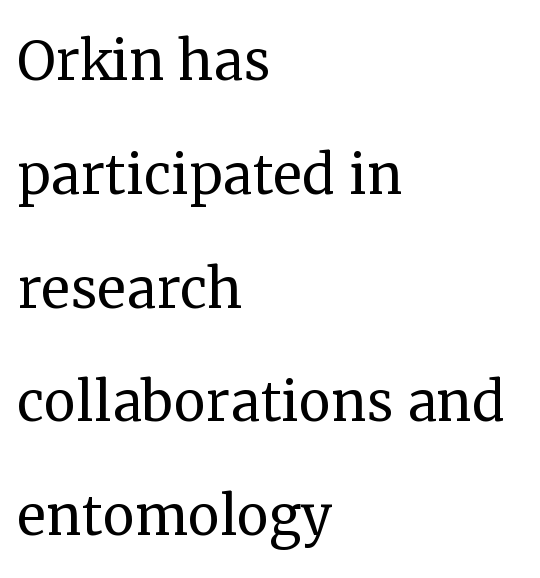
{"serif": "yes", "italic": "no", "bold": "no", "weight": "regular", "width": "normal", "stroke_contrast": "medium", "x_height": "medium", "monospaced": "no", "underline": "no", "align": "left", "line_spacing": "normal", "line_spacing_ratio": 1.58, "letter_spacing": "normal", "letter_spacing_em": 0.0, "glyph_px": 72}
